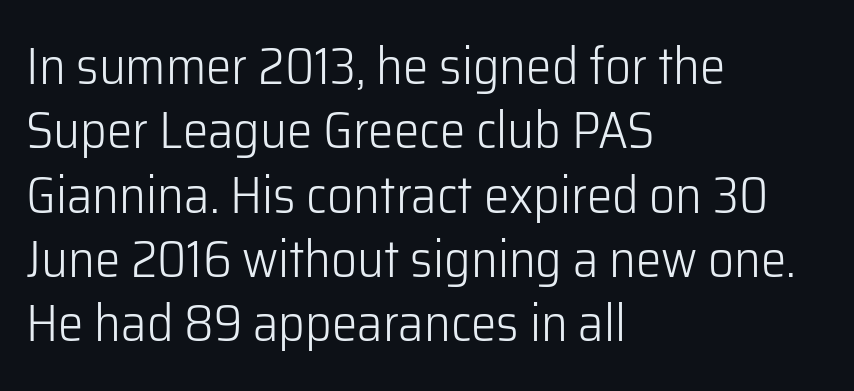
The text block is weighted toward the left margin, trailing off unevenly rightward. Baseline-to-baseline distance is the conventional proportion of letter height. Honestly, there is no underline to notice here at all. Standard letterfit; no display-style spreading of the glyphs. Notice how the stems are strictly vertical — no italics here. Examine the stroke ends and you'll find no serifs.
